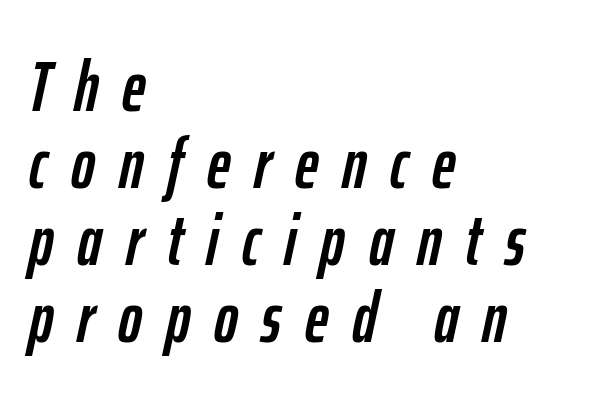
{"italic": "yes", "lean": "right", "slant_degrees": 12, "width": "condensed", "stroke_contrast": "low", "x_height": "medium", "monospaced": "no", "underline": "no", "align": "left", "line_spacing": "tight", "line_spacing_ratio": 1.07, "letter_spacing": "wide", "letter_spacing_em": 0.33, "glyph_px": 72}
